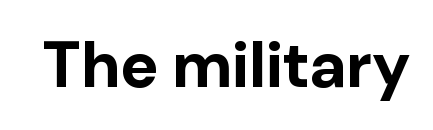
{"serif": "no", "italic": "no", "bold": "yes", "weight": "bold", "width": "normal", "stroke_contrast": "low", "x_height": "medium", "monospaced": "no", "underline": "no", "letter_spacing": "normal", "letter_spacing_em": 0.0, "glyph_px": 64}
